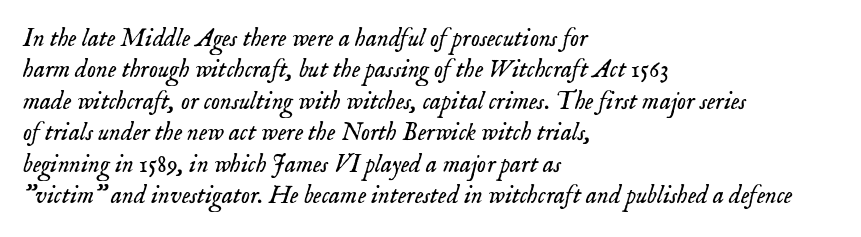
The image shows 25 px text type, italic (leaning right); set left-aligned, normal line spacing (1.26x), normal letter spacing, not underlined.
